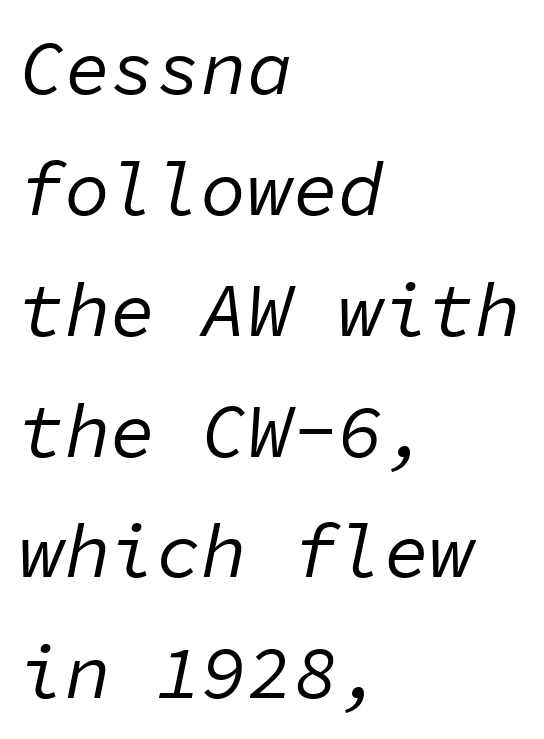
Q: Is the text bold? A: No.
Q: Is the text italic (slanted)? A: Yes, it leans right by about 11 degrees.
Q: Is the text underlined? A: No.
Q: How is the paragraph aligned? A: Left-aligned.
Q: Is the spacing between letters normal or unusually wide? A: Normal.
Q: Is the spacing between lines tight, normal or loose? A: Normal.
Q: Width (condensed, normal, or wide)? A: Normal.
Q: Stroke contrast? A: Low.
Q: x-height? A: Medium.
Q: Monospaced? A: Yes.
